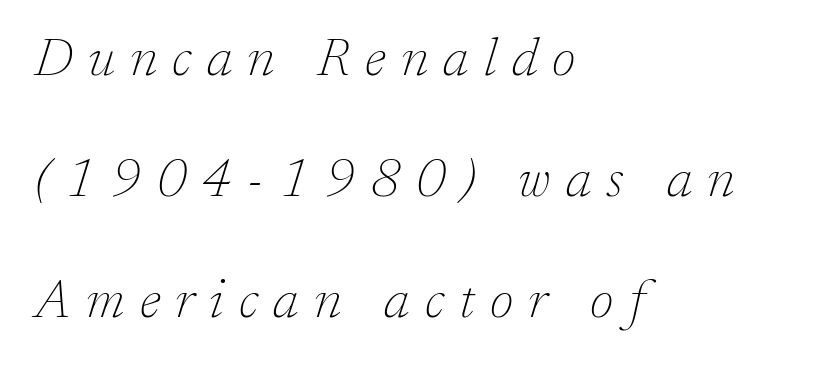
Q: Is the text bold? A: No.
Q: Is the text italic (slanted)? A: Yes, it leans right by about 17 degrees.
Q: Is the typeface a serif or a sans-serif typeface? A: Serif.
Q: Is the text underlined? A: No.
Q: How is the paragraph aligned? A: Left-aligned.
Q: Is the spacing between letters normal or unusually wide? A: Unusually wide.
Q: Is the spacing between lines tight, normal or loose? A: Loose.
Q: Width (condensed, normal, or wide)? A: Normal.
Q: Stroke contrast? A: Low.
Q: x-height? A: Medium.
Q: Monospaced? A: No.
